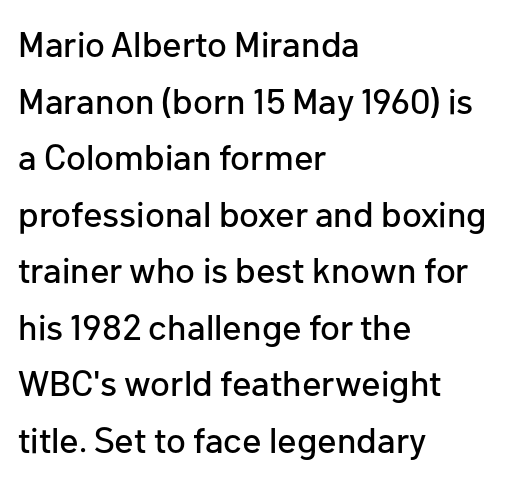
The image shows 36 px sans-serif type, upright; set left-aligned, normal line spacing (1.57x), normal letter spacing, not underlined; low stroke contrast and a medium x-height.
